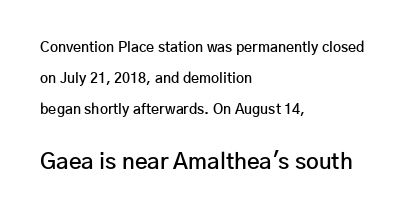
{"italic": "no", "bold": "semi", "underline": "no", "align": "left", "line_spacing": "loose", "line_spacing_ratio": 2.23, "letter_spacing": "normal", "letter_spacing_em": 0.0, "larger_block": "second", "size_ratio": 1.57, "glyph_px": 22}
